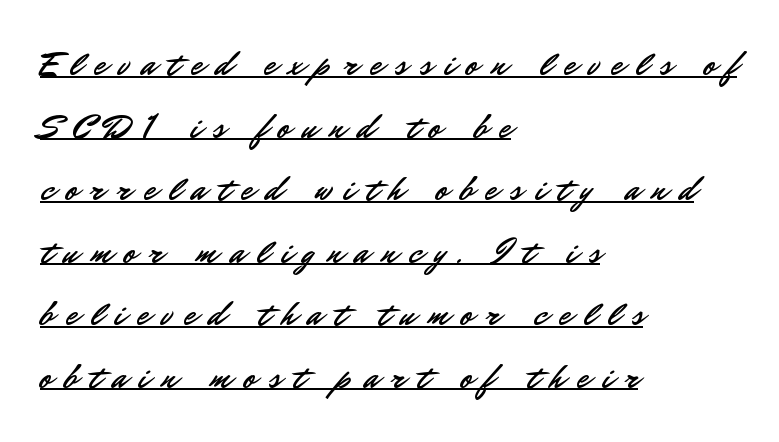
{"serif": "no", "width": "normal", "stroke_contrast": "low", "x_height": "small", "monospaced": "no", "underline": "yes", "align": "left", "line_spacing_ratio": 1.84, "letter_spacing": "wide", "letter_spacing_em": 0.37, "glyph_px": 34}
